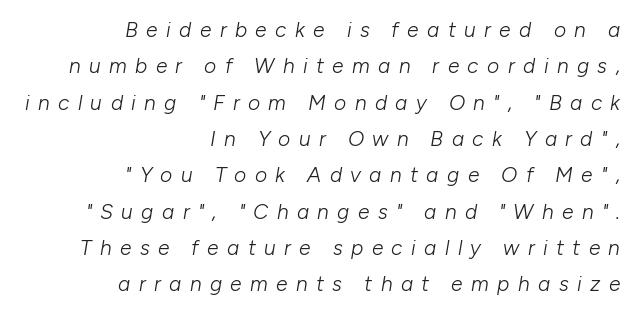
Q: Is the text bold? A: No.
Q: Is the text italic (slanted)? A: Yes, it leans right by about 10 degrees.
Q: Is the text underlined? A: No.
Q: How is the paragraph aligned? A: Right-aligned.
Q: Is the spacing between letters normal or unusually wide? A: Unusually wide.
